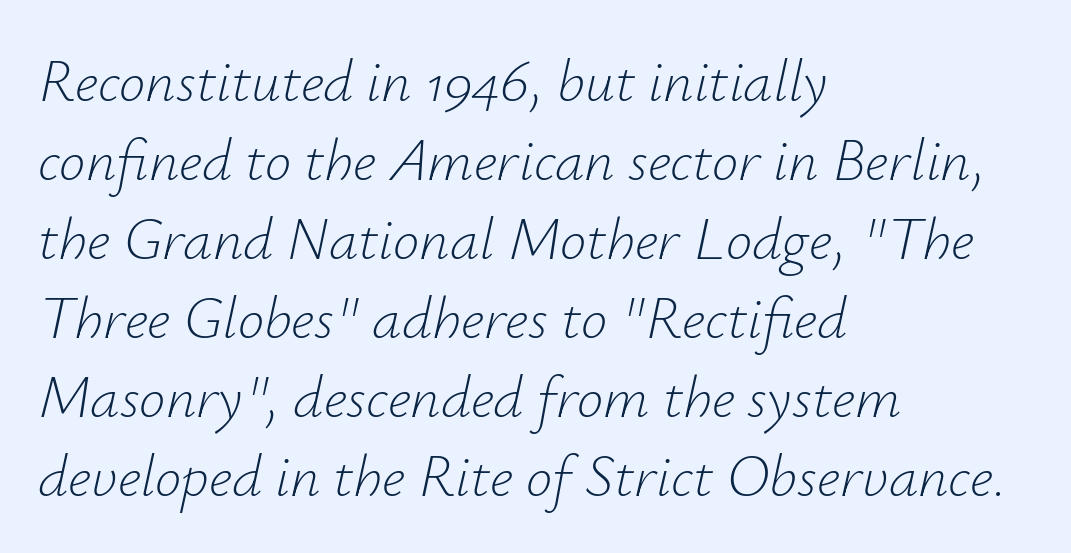
{"italic": "yes", "lean": "right", "slant_degrees": 12, "bold": "no", "weight": "light", "width": "normal", "stroke_contrast": "low", "x_height": "small", "monospaced": "no", "underline": "no", "align": "left", "line_spacing": "normal", "line_spacing_ratio": 1.34, "letter_spacing": "normal", "letter_spacing_em": 0.0, "glyph_px": 59}
